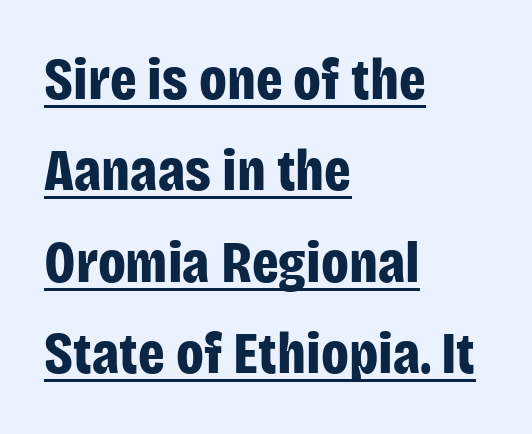
Q: Is the text bold? A: Yes.
Q: Is the text italic (slanted)? A: No, it is upright.
Q: Is the typeface a serif or a sans-serif typeface? A: Sans-serif.
Q: Is the text underlined? A: Yes.
Q: How is the paragraph aligned? A: Left-aligned.
Q: Is the spacing between letters normal or unusually wide? A: Normal.
Q: Is the spacing between lines tight, normal or loose? A: Normal.
Q: Width (condensed, normal, or wide)? A: Condensed.
Q: Stroke contrast? A: Low.
Q: x-height? A: Large.
Q: Monospaced? A: No.
